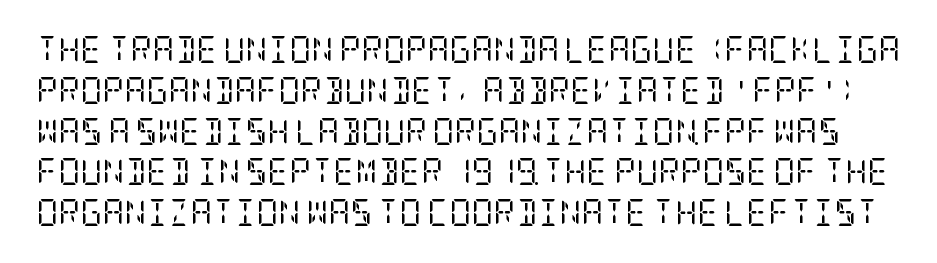
Q: Is the text bold? A: No.
Q: Is the text italic (slanted)? A: No, it is upright.
Q: Is the text underlined? A: No.
Q: Is the spacing between letters normal or unusually wide? A: Normal.
Q: Is the spacing between lines tight, normal or loose? A: Normal.
